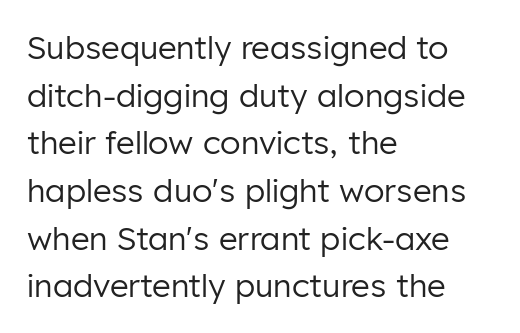
{"serif": "no", "italic": "no", "bold": "no", "weight": "regular", "width": "normal", "stroke_contrast": "low", "x_height": "medium", "monospaced": "no", "underline": "no", "align": "left", "line_spacing": "normal", "line_spacing_ratio": 1.49, "letter_spacing": "normal", "letter_spacing_em": 0.0, "glyph_px": 32}
